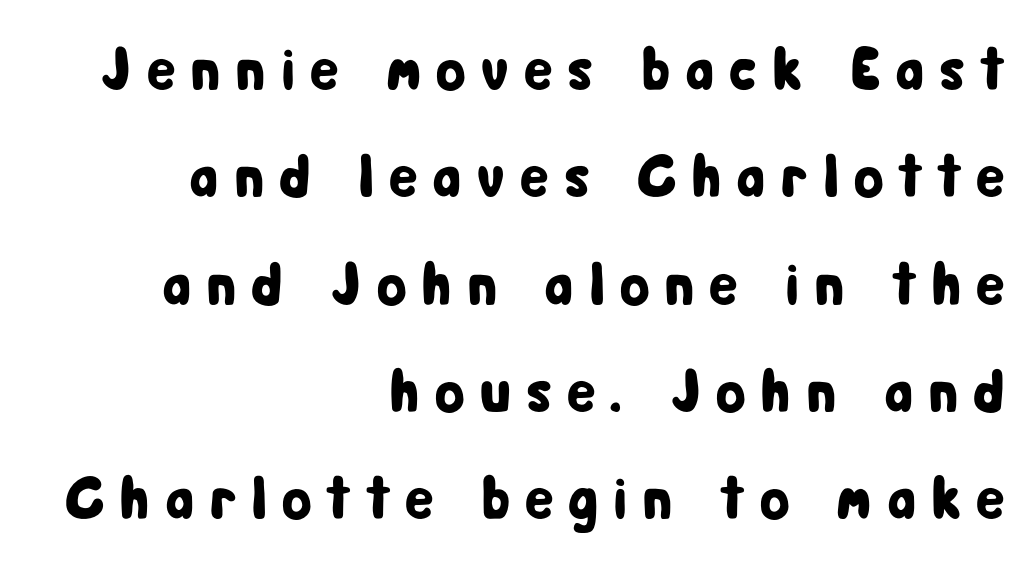
The image shows 61 px condensed sans-serif type, upright; set right-aligned, line spacing 1.76x, unusually wide letter spacing (+0.24 em), not underlined; low stroke contrast and a medium x-height.
